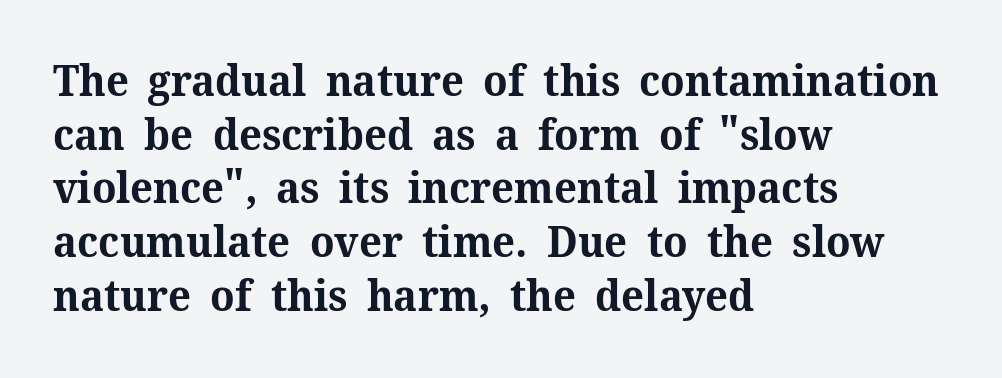
Note the varied advance widths — an 'i' is clearly narrower than an 'm'. The paragraph has a hard left edge and a soft right edge. Honestly, there is no underline to notice here at all. Each glyph is drawn with heavy, bold strokes.
